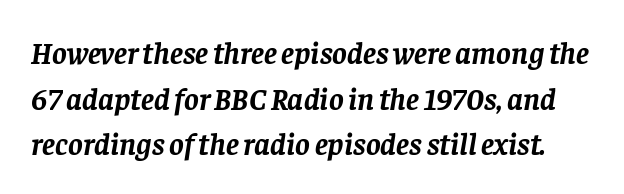
Q: Is the text bold? A: Yes.
Q: Is the text italic (slanted)? A: Yes, it leans right by about 8 degrees.
Q: Is the typeface a serif or a sans-serif typeface? A: Serif.
Q: Is the text underlined? A: No.
Q: Is the spacing between letters normal or unusually wide? A: Normal.
Q: Is the spacing between lines tight, normal or loose? A: Normal.
Q: Width (condensed, normal, or wide)? A: Normal.
Q: Stroke contrast? A: Low.
Q: x-height? A: Large.
Q: Monospaced? A: No.
